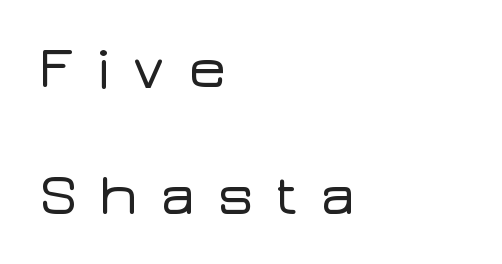
Q: Is the text italic (slanted)? A: No, it is upright.
Q: Is the typeface a serif or a sans-serif typeface? A: Sans-serif.
Q: Is the text underlined? A: No.
Q: How is the paragraph aligned? A: Left-aligned.
Q: Is the spacing between letters normal or unusually wide? A: Unusually wide.
Q: Is the spacing between lines tight, normal or loose? A: Loose.
Q: Width (condensed, normal, or wide)? A: Wide.
Q: Stroke contrast? A: Low.
Q: x-height? A: Medium.
Q: Monospaced? A: No.
